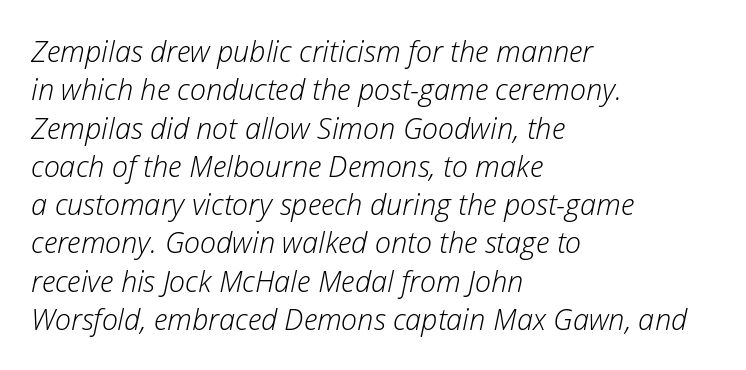
Plain, unruled lines of type. Slanted lettering throughout. Caption: face not bold, strokes unweighted. Left-aligned paragraph, ragged on the right. The rendering keeps characters at their native spacing. Is this a fixed-width face? No — the glyphs have proportional, varying widths.
